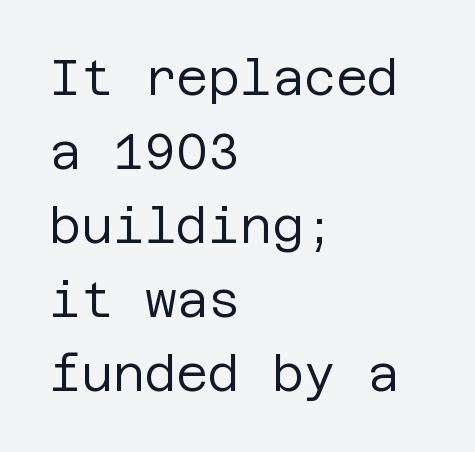
{"serif": "no", "italic": "no", "bold": "no", "weight": "regular", "width": "normal", "stroke_contrast": "low", "x_height": "large", "underline": "no", "align": "left", "line_spacing": "normal", "line_spacing_ratio": 1.51, "letter_spacing": "normal", "letter_spacing_em": 0.0, "glyph_px": 49}
